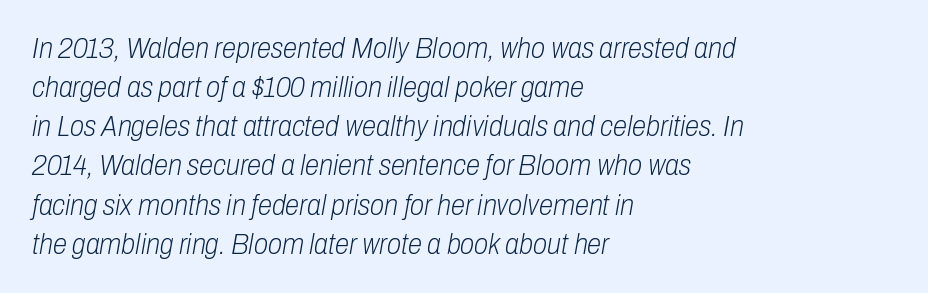
The words here are not underlined. Ink coverage per letter is moderate at most. The rendering uses a moderate line-height, typical for paragraphs. This sample uses plain, unmodified letter spacing. A typesetter would call this proportional, since set widths differ per character.
